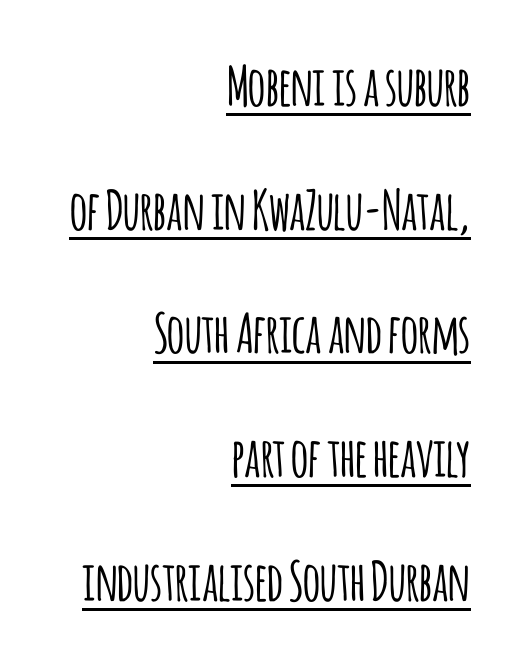
The image shows 54 px condensed sans-serif type, upright; set right-aligned, loose line spacing (2.29x), normal letter spacing, underlined; low stroke contrast and a large x-height.
